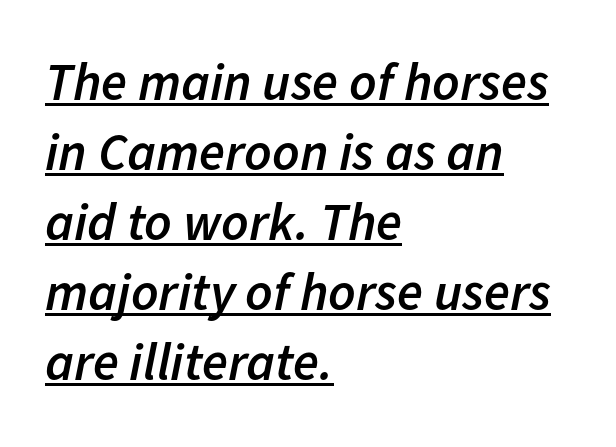
Q: Is the text bold? A: Semi-bold.
Q: Is the text italic (slanted)? A: Yes, it leans right by about 11 degrees.
Q: Is the text underlined? A: Yes.
Q: How is the paragraph aligned? A: Left-aligned.
Q: Is the spacing between letters normal or unusually wide? A: Normal.
Q: Is the spacing between lines tight, normal or loose? A: Normal.
Q: Width (condensed, normal, or wide)? A: Normal.
Q: Stroke contrast? A: Low.
Q: x-height? A: Medium.
Q: Monospaced? A: No.
